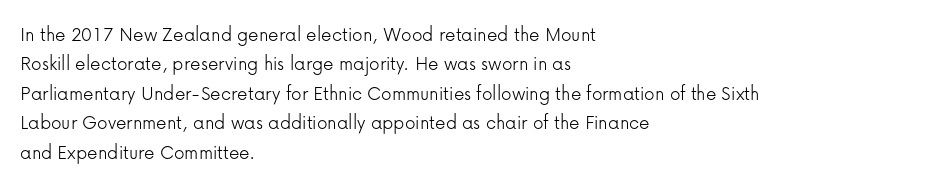
Q: Is the text bold? A: No.
Q: Is the text italic (slanted)? A: No, it is upright.
Q: Is the text underlined? A: No.
Q: How is the paragraph aligned? A: Left-aligned.
Q: Is the spacing between letters normal or unusually wide? A: Normal.
Q: Is the spacing between lines tight, normal or loose? A: Normal.
